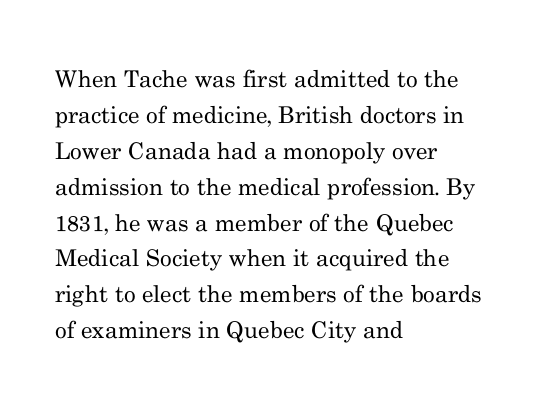
{"italic": "no", "bold": "no", "underline": "no", "align": "left", "line_spacing": "normal", "line_spacing_ratio": 1.56, "letter_spacing": "normal", "letter_spacing_em": 0.0, "glyph_px": 23}
